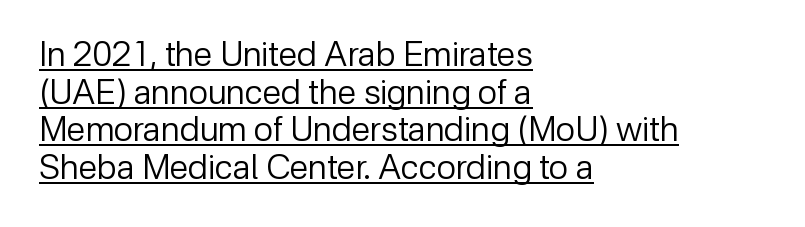
{"serif": "no", "italic": "no", "bold": "no", "weight": "regular", "width": "normal", "stroke_contrast": "low", "x_height": "medium", "monospaced": "no", "underline": "yes", "align": "left", "line_spacing": "tight", "line_spacing_ratio": 1.11, "letter_spacing": "normal", "letter_spacing_em": 0.0, "glyph_px": 34}
